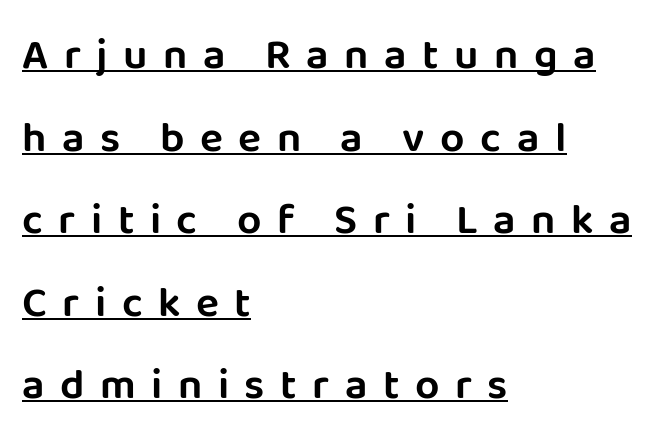
Each line starts at the same left margin while the right side varies. The designer went with a sans here, leaving each stem footless. These lines are rendered in a variable-pitch font. These lines stand farther apart than default settings would place them.
